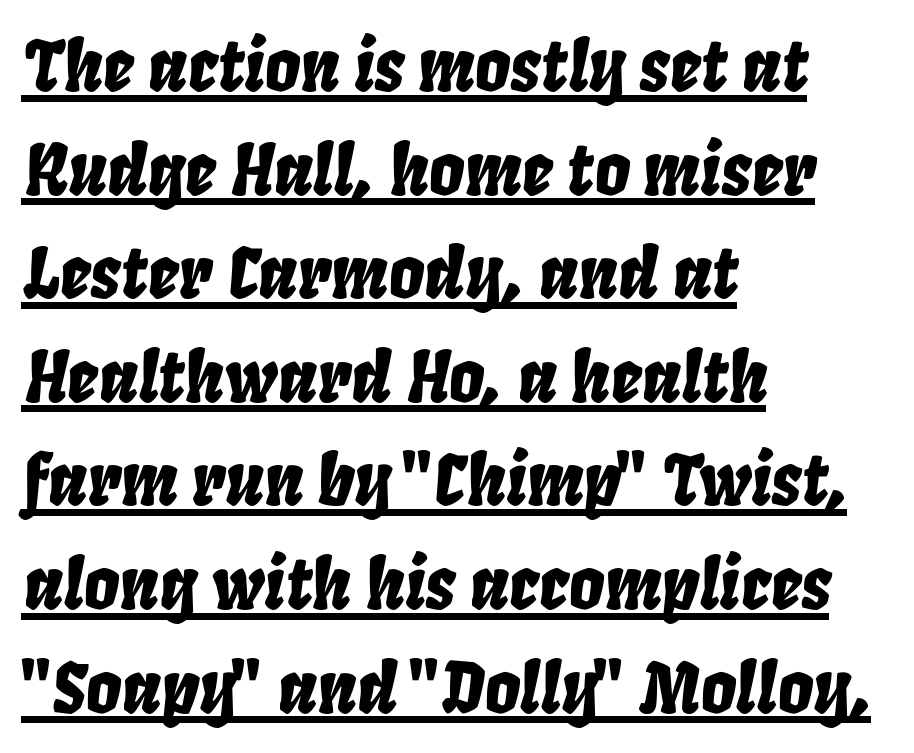
Q: Is the text italic (slanted)? A: Yes, it leans right by about 8 degrees.
Q: Is the text underlined? A: Yes.
Q: How is the paragraph aligned? A: Left-aligned.
Q: Is the spacing between letters normal or unusually wide? A: Normal.
Q: Is the spacing between lines tight, normal or loose? A: Normal.
Q: Width (condensed, normal, or wide)? A: Condensed.
Q: Stroke contrast? A: Low.
Q: x-height? A: Large.
Q: Monospaced? A: No.
